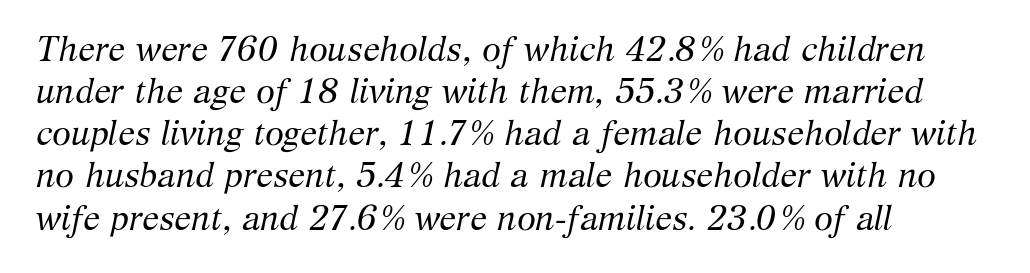
This reads as an unemphasized weight, regular at the heaviest. These lines stack with their left ends in a neat column. This rendering employs a face with finishing strokes, i.e., a serif. Do the characters align in a grid? No, the font is proportional. There is no visible air inserted between adjacent glyphs. The font's italic variant was chosen for this text.
